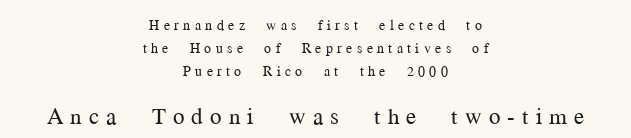
{"italic": "no", "bold": "no", "underline": "no", "align": "center", "line_spacing": "normal", "line_spacing_ratio": 1.63, "letter_spacing": "wide", "letter_spacing_em": 0.31, "larger_block": "second", "size_ratio": 1.64, "glyph_px": 23}
